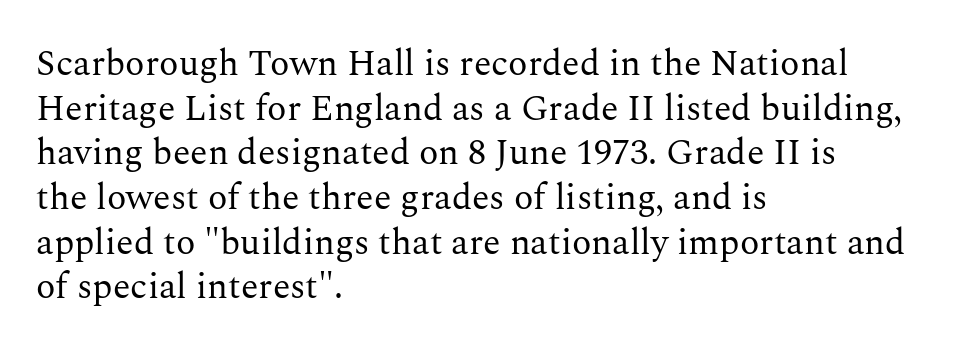
This sample uses a serif face. No chunkiness to these letters — they're not bold. Every character sits straight up, as roman type does. Spacing verdict: proportional, widths tailored to each character.
